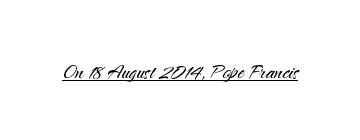
The image shows 26 px text type; set normal letter spacing, underlined.
